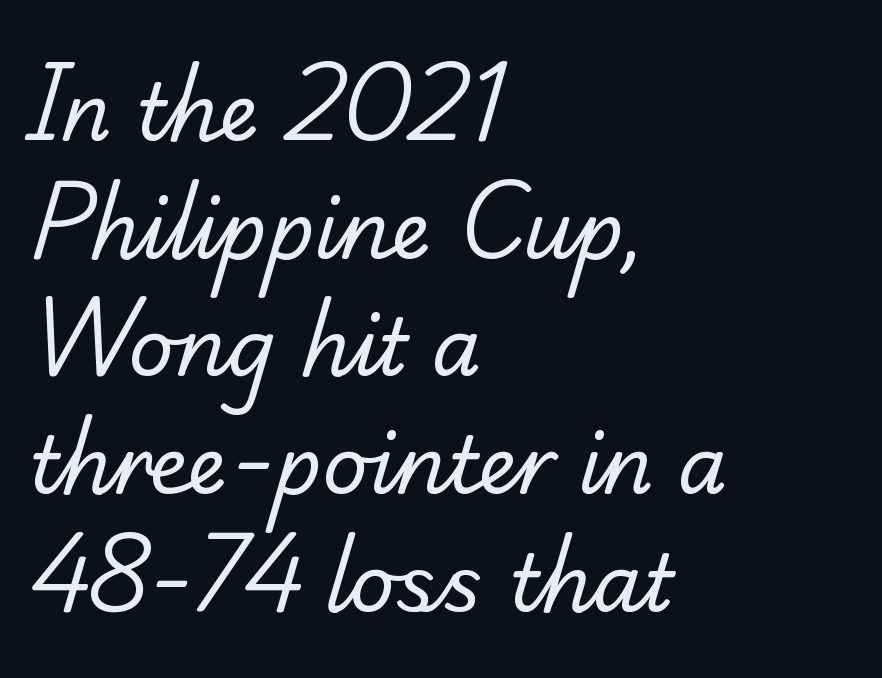
In terms of leading, this rendering sits right in the middle. Tracking here is standard; glyphs follow each other at the usual distance. Line starts are locked; line ends wander. Lines of text with bare space underneath. Small tapered or slab feet sit at the stroke ends, so this counts as serif.
